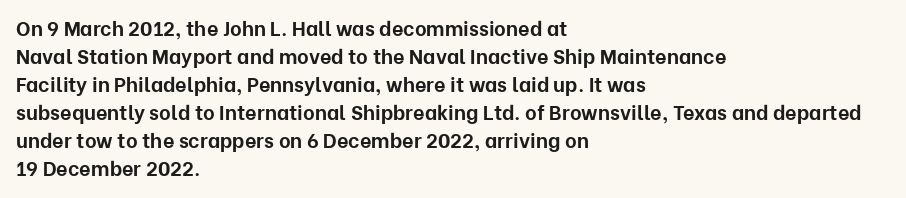
Its strokes are broad and dark, the hallmark of bold type. Plain, unruled lines of type. The paragraph shown leans on its left margin. Reading down the column, the eye jumps a familiar distance to each next line. Vertical strokes here are truly vertical.
